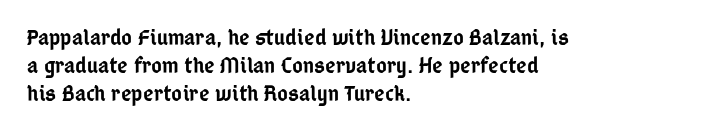
Alignment: flush left. Short note: letters normally spaced. The space directly below the letters is spotless. It's the straight-up-and-down kind of type. Stroke thickness is moderately raised; the sample reads as semibold.
